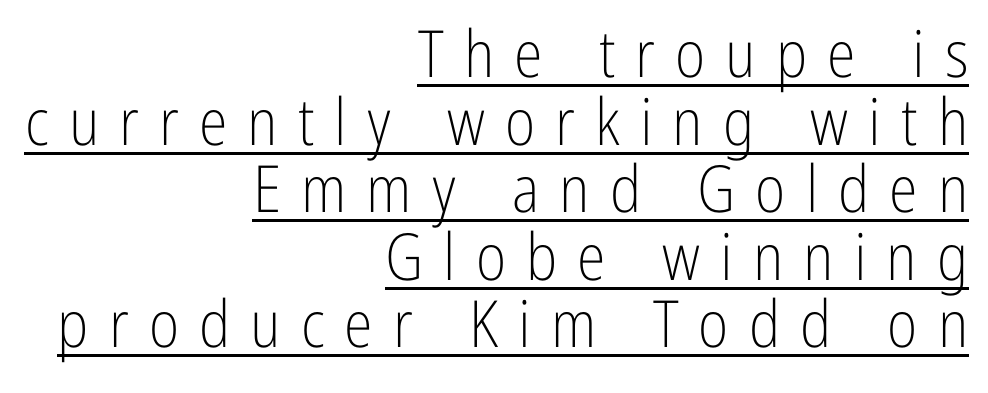
Compared with typical body copy, the letter spacing here is much looser. Upright lettering throughout. If you measured baseline to baseline, you'd find a short distance. This sample is right-justified, so line beginnings fall wherever the words allow. A rule runs beneath these lines of type.
